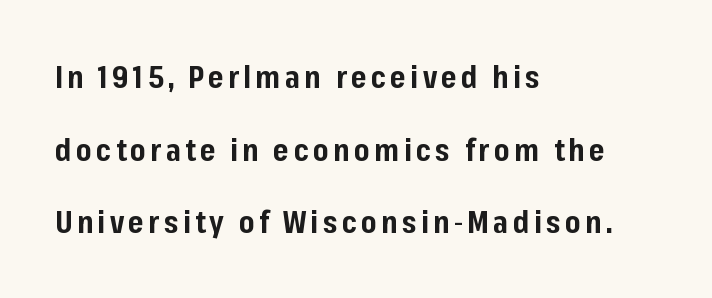
The text block is weighted toward the left margin, trailing off unevenly rightward. This rendering employs a face without finishing strokes, i.e., a sans-serif. Looks like regular typesetting: each glyph gets only the width it needs. The foot of each line stays bare and open.
